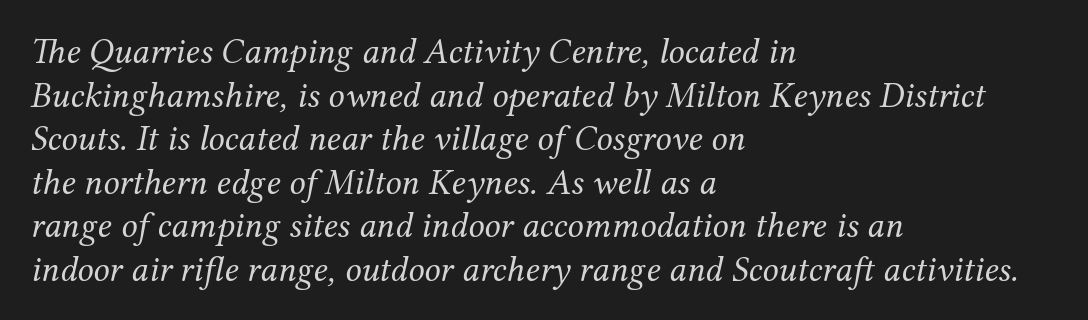
Q: Is the text bold? A: No.
Q: Is the text italic (slanted)? A: Yes, it leans right by about 12 degrees.
Q: Is the typeface a serif or a sans-serif typeface? A: Serif.
Q: Is the text underlined? A: No.
Q: How is the paragraph aligned? A: Left-aligned.
Q: Is the spacing between letters normal or unusually wide? A: Normal.
Q: Width (condensed, normal, or wide)? A: Normal.
Q: Stroke contrast? A: Medium.
Q: x-height? A: Medium.
Q: Monospaced? A: No.
